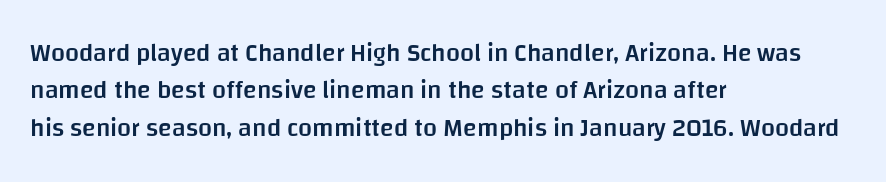
The image shows 25 px text type, upright; set left-aligned, normal line spacing (1.5x), normal letter spacing, not underlined.
